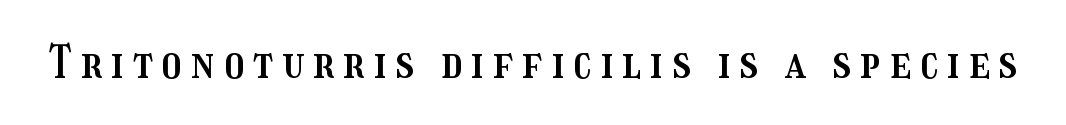
Q: Is the text italic (slanted)? A: No, it is upright.
Q: Is the text underlined? A: No.
Q: Is the spacing between letters normal or unusually wide? A: Unusually wide.
Q: Width (condensed, normal, or wide)? A: Condensed.
Q: Stroke contrast? A: Medium.
Q: x-height? A: Medium.
Q: Monospaced? A: No.
